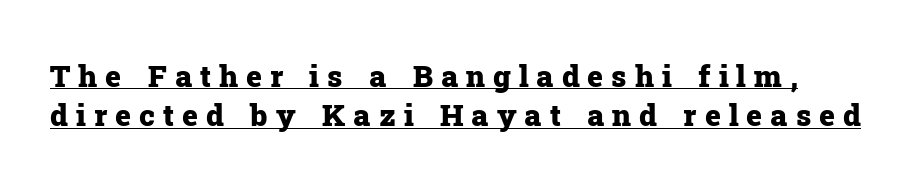
You could only call the tracking loose — the letters float apart. The typeface chosen for these lines features serifs. The block of text has a typical density, with ordinary space between rows. Bold? Absolutely — the strokes are thick and heavy.
